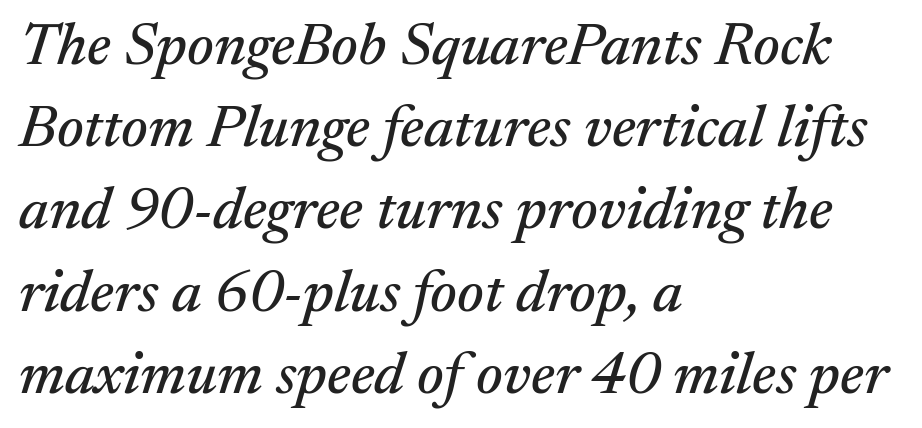
{"serif": "yes", "italic": "yes", "lean": "right", "slant_degrees": 17, "width": "normal", "stroke_contrast": "medium", "x_height": "medium", "monospaced": "no", "underline": "no", "align": "left", "line_spacing": "normal", "line_spacing_ratio": 1.37, "letter_spacing": "normal", "letter_spacing_em": 0.0, "glyph_px": 60}
